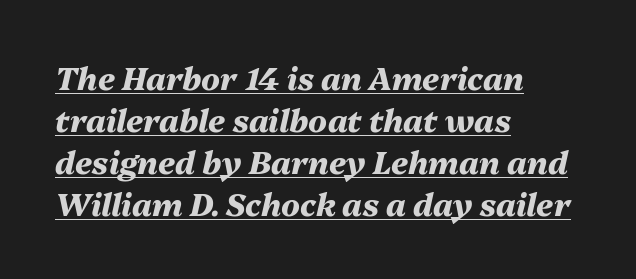
{"italic": "yes", "lean": "right", "slant_degrees": 13, "bold": "yes", "weight": "heavy", "width": "normal", "stroke_contrast": "medium", "x_height": "medium", "monospaced": "no", "underline": "yes", "align": "left", "line_spacing": "normal", "line_spacing_ratio": 1.35, "letter_spacing": "normal", "letter_spacing_em": 0.0, "glyph_px": 31}
